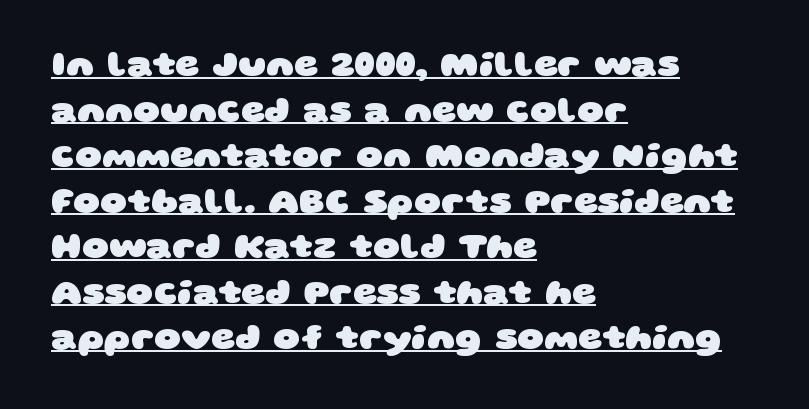
The face used here is rendered with its standard letterfit. Caption: bold face, heavy strokes. Layout note: lines flush left. Do the characters align in a grid? No, the font is proportional.
